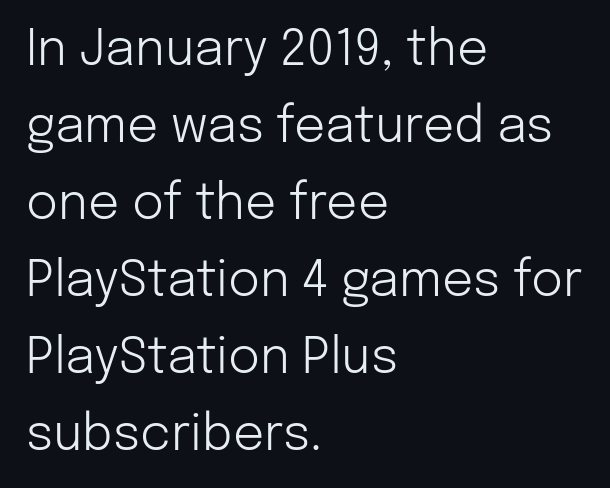
The image shows 49 px light sans-serif type, upright; set left-aligned, normal line spacing (1.57x), normal letter spacing, not underlined; low stroke contrast and a medium x-height.
